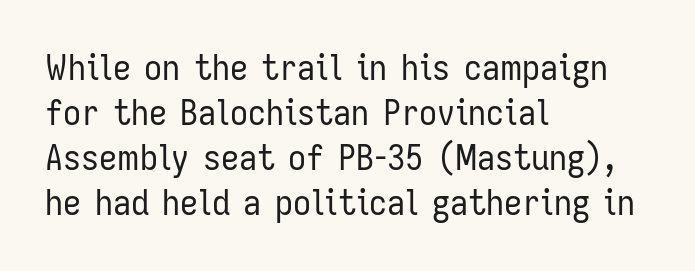
{"serif": "no", "italic": "no", "bold": "no", "weight": "regular", "width": "condensed", "stroke_contrast": "low", "x_height": "medium", "monospaced": "no", "underline": "no", "align": "left", "line_spacing": "normal", "line_spacing_ratio": 1.25, "letter_spacing": "normal", "letter_spacing_em": 0.0, "glyph_px": 36}
